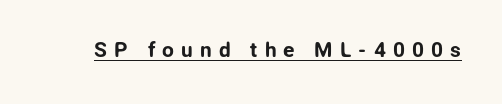
{"italic": "no", "underline": "yes", "letter_spacing": "wide", "letter_spacing_em": 0.34, "glyph_px": 21}
